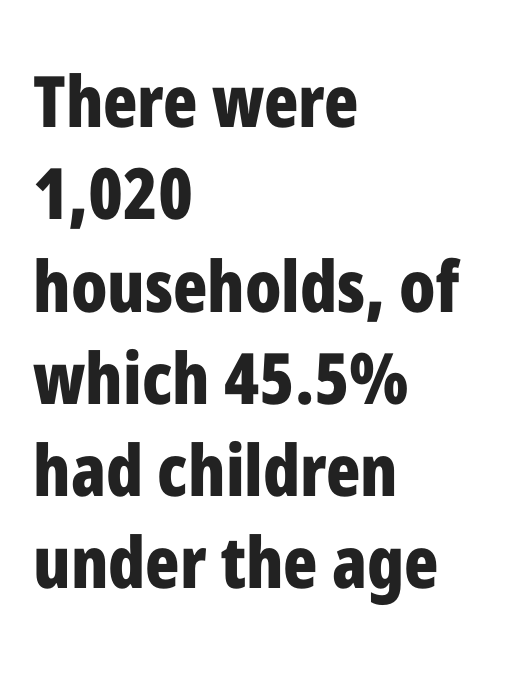
{"serif": "no", "italic": "no", "bold": "yes", "weight": "bold", "width": "condensed", "stroke_contrast": "low", "x_height": "medium", "monospaced": "no", "underline": "no", "align": "left", "line_spacing": "normal", "line_spacing_ratio": 1.3, "letter_spacing": "normal", "letter_spacing_em": 0.0, "glyph_px": 71}
